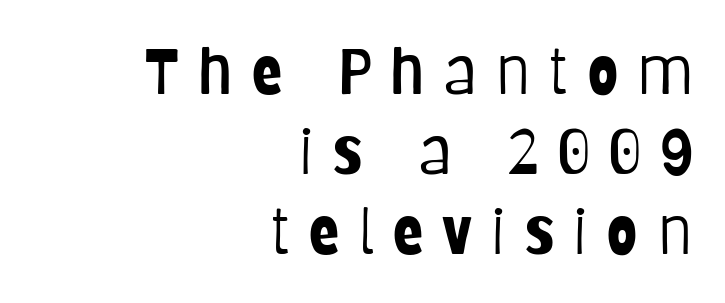
The image shows 63 px light, condensed sans-serif type, upright; set right-aligned, normal line spacing (1.27x), unusually wide letter spacing (+0.31 em), not underlined; low stroke contrast and a large x-height.
